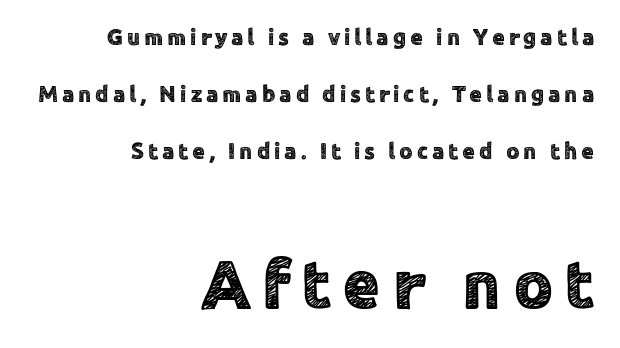
Q: Is the text italic (slanted)? A: No, it is upright.
Q: Is the typeface a serif or a sans-serif typeface? A: Sans-serif.
Q: Is the text underlined? A: No.
Q: How is the paragraph aligned? A: Right-aligned.
Q: Is the spacing between lines tight, normal or loose? A: Loose.
Q: Which block of text is set in a larger size, the first (top) or the second (bottom)? A: The second (bottom) one.
Q: Width (condensed, normal, or wide)? A: Normal.
Q: x-height? A: Medium.
Q: Monospaced? A: No.
